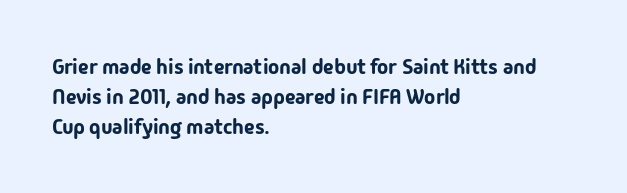
The image shows 21 px text type, upright; set left-aligned, normal line spacing (1.42x), normal letter spacing, not underlined.
